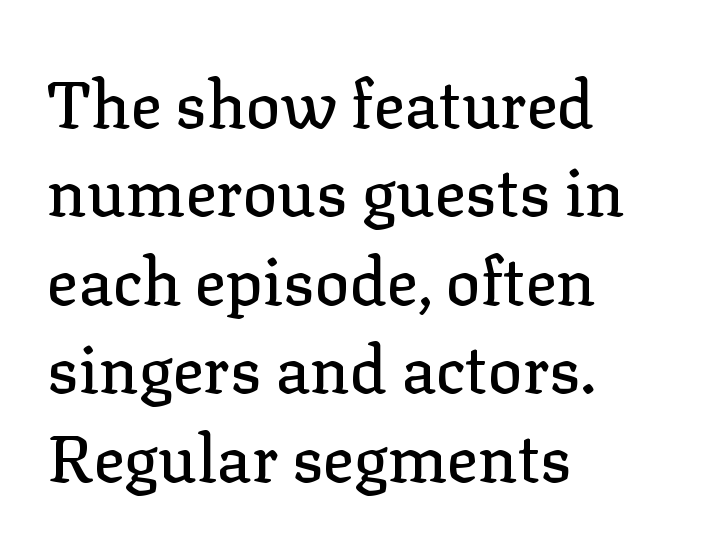
Spacing between characters is what you'd get straight out of the box. In terms of leading, this rendering sits right in the middle. Proportional: the letters do not fall into vertical columns. The string is rendered with underlining switched off. Does the lettering tilt? It doesn't — this is upright.
